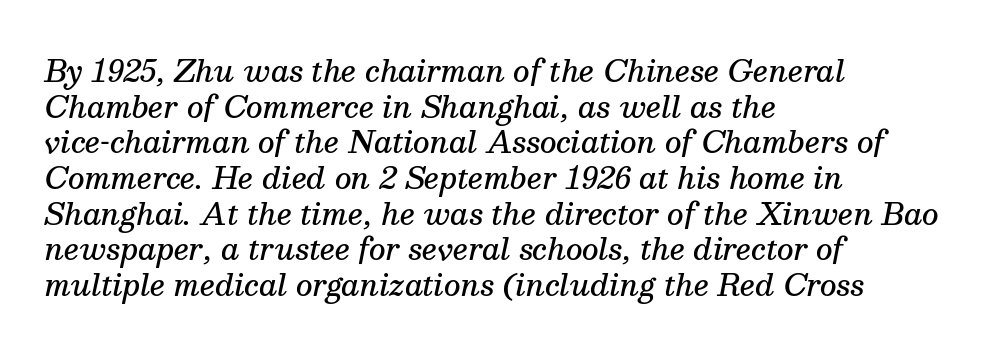
Old-style or modern, the face here clearly has serifs. Semibold letterforms, between regular and bold. Each row of text sits above clean, open space. Proportional: the letters do not fall into vertical columns.
